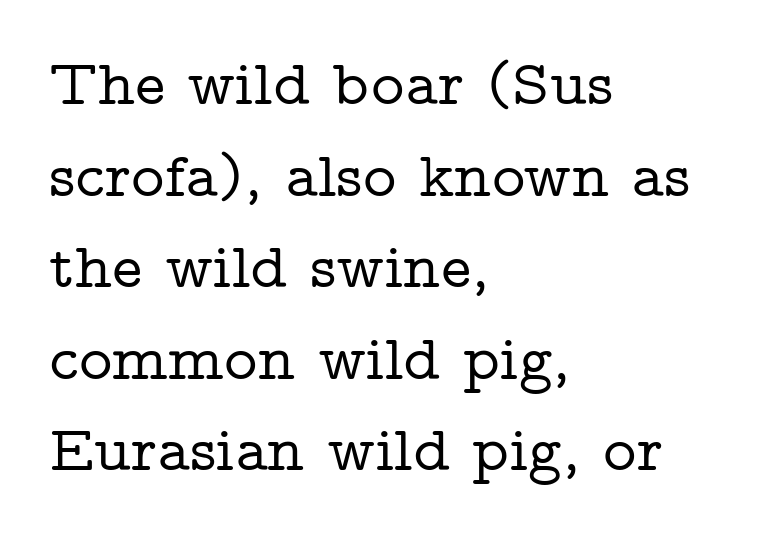
Q: Is the text italic (slanted)? A: No, it is upright.
Q: Is the typeface a serif or a sans-serif typeface? A: Serif.
Q: Is the text underlined? A: No.
Q: How is the paragraph aligned? A: Left-aligned.
Q: Is the spacing between letters normal or unusually wide? A: Normal.
Q: Is the spacing between lines tight, normal or loose? A: Normal.
Q: Width (condensed, normal, or wide)? A: Wide.
Q: Stroke contrast? A: Low.
Q: x-height? A: Medium.
Q: Monospaced? A: No.
